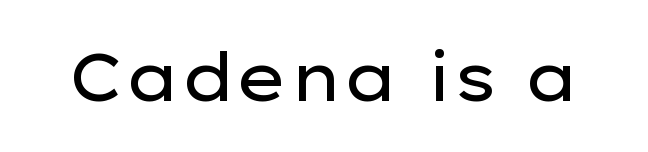
{"serif": "no", "italic": "no", "bold": "no", "weight": "regular", "width": "wide", "stroke_contrast": "low", "x_height": "medium", "monospaced": "no", "underline": "no", "letter_spacing": "normal", "letter_spacing_em": 0.0, "glyph_px": 67}
